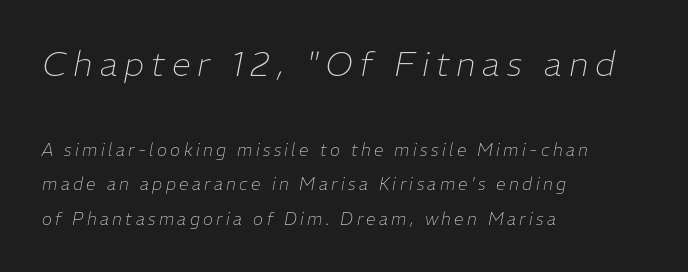
Q: Is the text bold? A: No.
Q: Is the text italic (slanted)? A: Yes, it leans right by about 11 degrees.
Q: Is the text underlined? A: No.
Q: How is the paragraph aligned? A: Left-aligned.
Q: Is the spacing between letters normal or unusually wide? A: Unusually wide.
Q: Is the spacing between lines tight, normal or loose? A: Loose.
Q: Which block of text is set in a larger size, the first (top) or the second (bottom)? A: The first (top) one.
Q: Width (condensed, normal, or wide)? A: Normal.
Q: Stroke contrast? A: Low.
Q: x-height? A: Medium.
Q: Monospaced? A: No.
